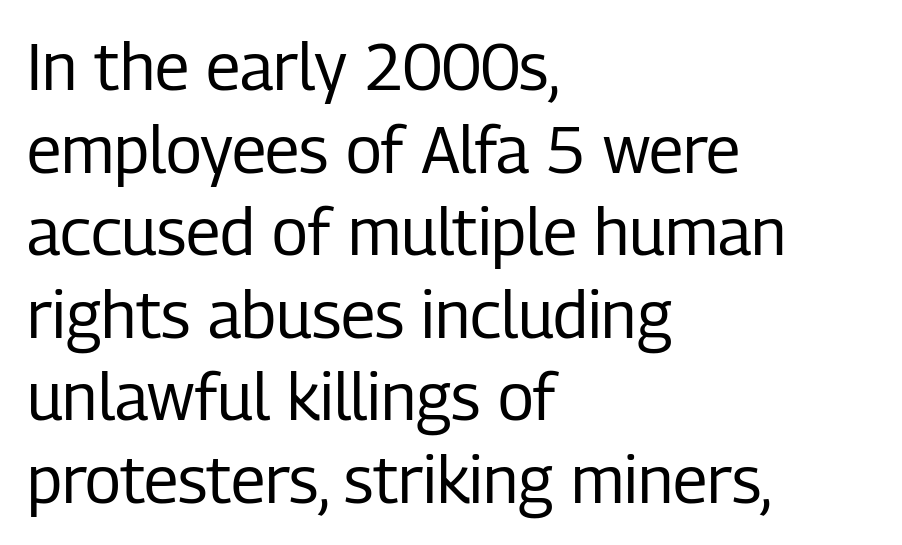
{"serif": "no", "italic": "no", "bold": "no", "weight": "regular", "width": "condensed", "stroke_contrast": "low", "x_height": "medium", "monospaced": "no", "underline": "no", "align": "left", "line_spacing": "normal", "line_spacing_ratio": 1.27, "letter_spacing": "normal", "letter_spacing_em": 0.0, "glyph_px": 65}
